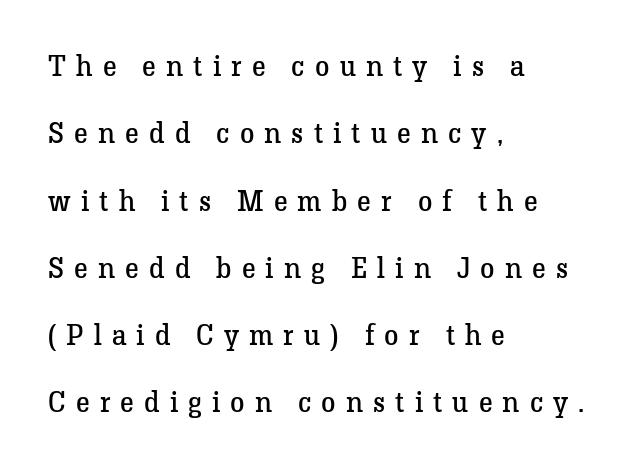
Each letter keeps its own natural width here, so spacing adapts to shape. Letterform terminals end in serifs throughout the passage. No word sits above an underline. Letters have the restrained weight of plain body copy at most. The face used here is rendered with a markedly widened letterfit.
